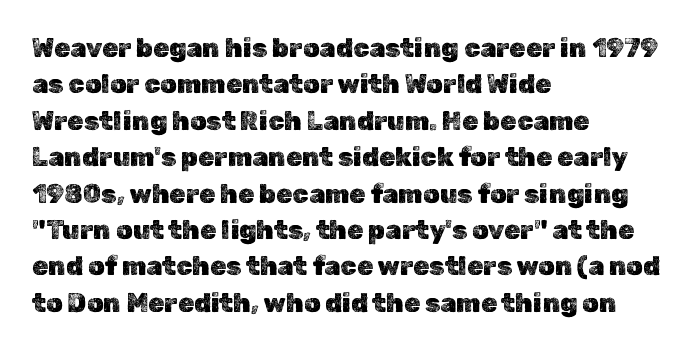
{"italic": "no", "underline": "no", "align": "left", "line_spacing": "normal", "line_spacing_ratio": 1.4, "letter_spacing": "normal", "letter_spacing_em": 0.0, "glyph_px": 26}
